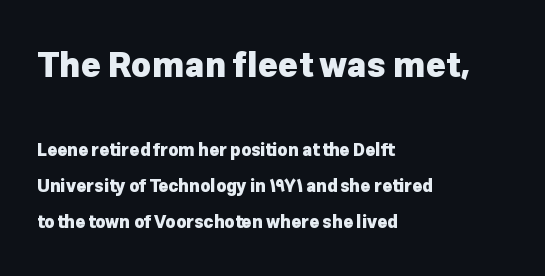
The image shows 34 px heavy sans-serif type, upright; set left-aligned, loose line spacing (2.12x), normal letter spacing, not underlined; the first (top) block is 2.0x larger; low stroke contrast and a medium x-height.
